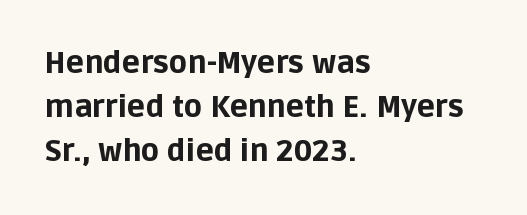
{"serif": "no", "italic": "no", "bold": "yes", "weight": "bold", "width": "normal", "stroke_contrast": "low", "x_height": "large", "monospaced": "no", "underline": "no", "align": "left", "line_spacing": "normal", "line_spacing_ratio": 1.46, "letter_spacing": "normal", "letter_spacing_em": 0.0, "glyph_px": 30}
